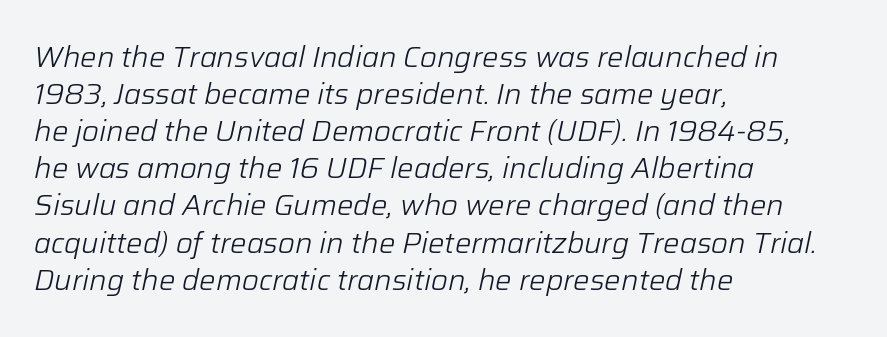
Successive baselines arrive at the customary interval. The passage shown is not underscored anywhere. Nothing heavy about these letters — not bold at all. The rendering uses natural spacing where letterforms have individual widths. The typesetter chose a ragged-right arrangement here.
